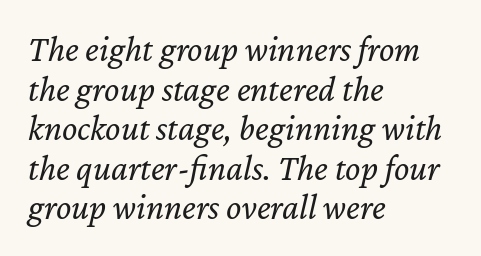
The image shows 36 px regular-weight type, italic (leaning right); set left-aligned, tight line spacing (1.1x), normal letter spacing, not underlined; low stroke contrast and a medium x-height.
